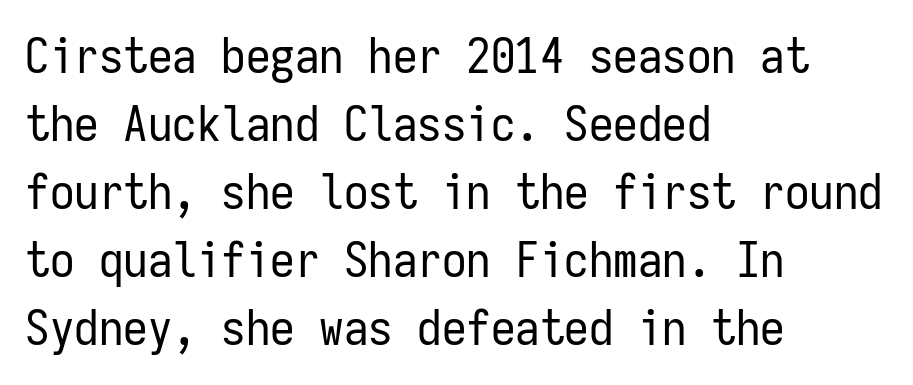
{"serif": "no", "italic": "no", "bold": "no", "weight": "regular", "width": "condensed", "stroke_contrast": "low", "x_height": "medium", "monospaced": "yes", "underline": "no", "align": "left", "line_spacing": "normal", "line_spacing_ratio": 1.39, "letter_spacing": "normal", "letter_spacing_em": 0.0, "glyph_px": 49}
